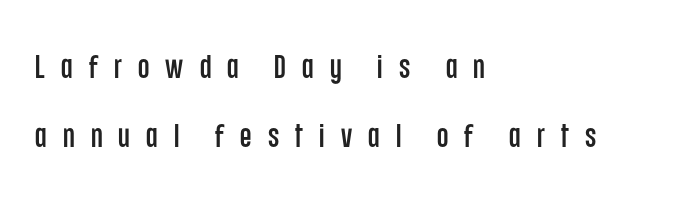
{"serif": "no", "italic": "no", "width": "condensed", "stroke_contrast": "low", "x_height": "large", "monospaced": "no", "underline": "no", "align": "left", "line_spacing": "loose", "line_spacing_ratio": 2.1, "letter_spacing": "wide", "letter_spacing_em": 0.49, "glyph_px": 33}
